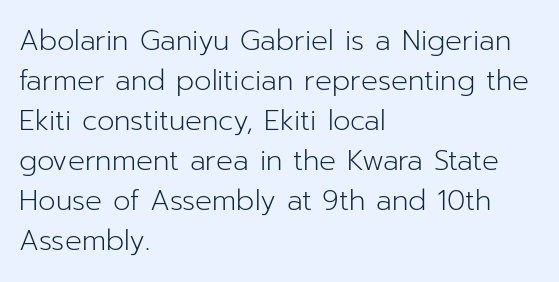
Q: Is the text bold? A: No.
Q: Is the text italic (slanted)? A: No, it is upright.
Q: Is the typeface a serif or a sans-serif typeface? A: Sans-serif.
Q: Is the text underlined? A: No.
Q: How is the paragraph aligned? A: Left-aligned.
Q: Is the spacing between letters normal or unusually wide? A: Normal.
Q: Is the spacing between lines tight, normal or loose? A: Normal.
Q: Width (condensed, normal, or wide)? A: Normal.
Q: Stroke contrast? A: Low.
Q: x-height? A: Medium.
Q: Monospaced? A: No.
